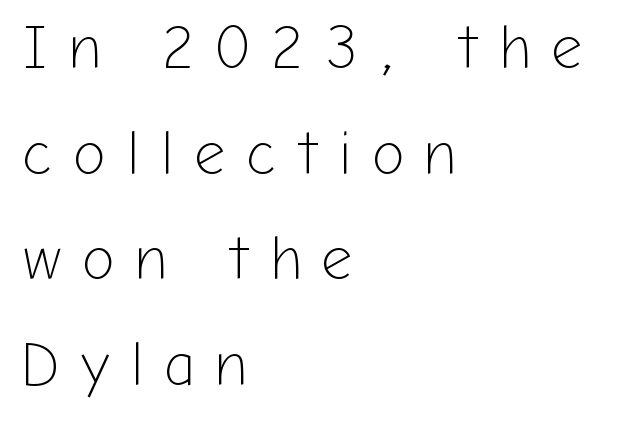
{"serif": "no", "italic": "no", "bold": "no", "weight": "light", "width": "normal", "stroke_contrast": "low", "x_height": "medium", "monospaced": "no", "underline": "no", "align": "left", "line_spacing_ratio": 1.73, "letter_spacing": "wide", "letter_spacing_em": 0.34, "glyph_px": 61}
